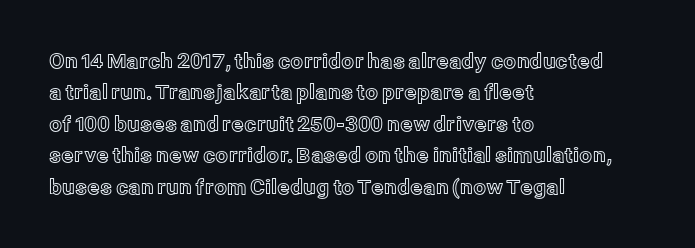
The image shows 20 px text type, upright; set left-aligned, normal line spacing (1.57x), normal letter spacing, not underlined.
